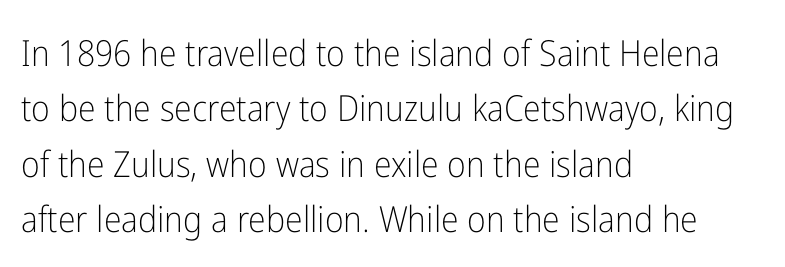
A typesetter would call this proportional, since set widths differ per character. Regarding serifs, this sample does without them. Stems here are at most as thick as an everyday book face. The leading is moderate, giving the passage an even texture.
